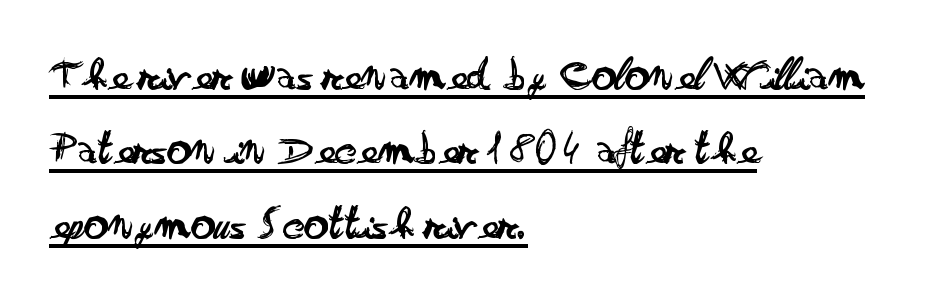
{"serif": "no", "italic": "no", "bold": "no", "weight": "regular", "width": "wide", "stroke_contrast": "low", "x_height": "small", "monospaced": "no", "underline": "yes", "align": "left", "line_spacing": "normal", "line_spacing_ratio": 1.55, "letter_spacing": "normal", "letter_spacing_em": 0.0, "glyph_px": 48}
